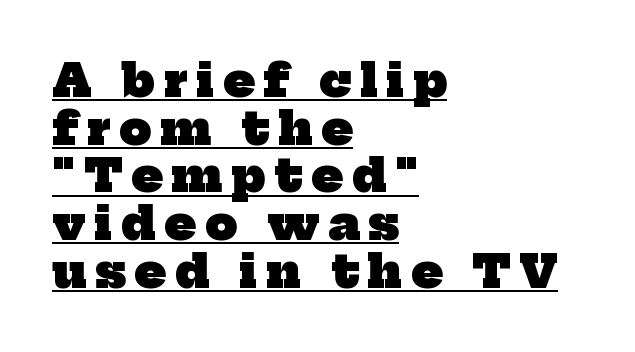
Q: Is the text bold? A: Yes.
Q: Is the typeface a serif or a sans-serif typeface? A: Serif.
Q: Is the text underlined? A: Yes.
Q: How is the paragraph aligned? A: Left-aligned.
Q: Is the spacing between letters normal or unusually wide? A: Unusually wide.
Q: Is the spacing between lines tight, normal or loose? A: Tight.
Q: Width (condensed, normal, or wide)? A: Normal.
Q: Stroke contrast? A: Low.
Q: x-height? A: Medium.
Q: Monospaced? A: No.
